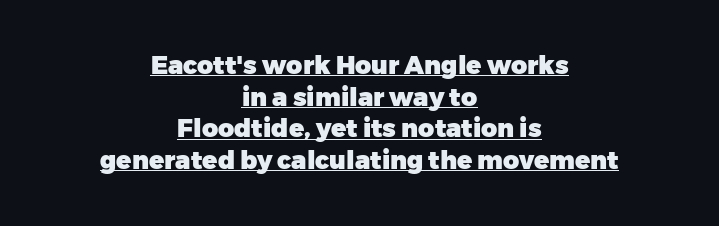
Q: Is the text bold? A: Yes.
Q: Is the text italic (slanted)? A: No, it is upright.
Q: Is the text underlined? A: Yes.
Q: How is the paragraph aligned? A: Centered.
Q: Is the spacing between letters normal or unusually wide? A: Normal.
Q: Is the spacing between lines tight, normal or loose? A: Normal.
